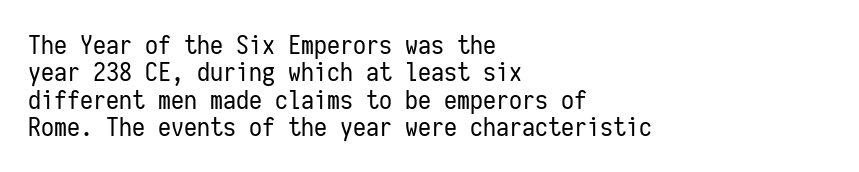
{"italic": "no", "bold": "no", "underline": "no", "align": "left", "line_spacing": "tight", "line_spacing_ratio": 1.05, "letter_spacing": "normal", "letter_spacing_em": 0.0, "glyph_px": 26}
